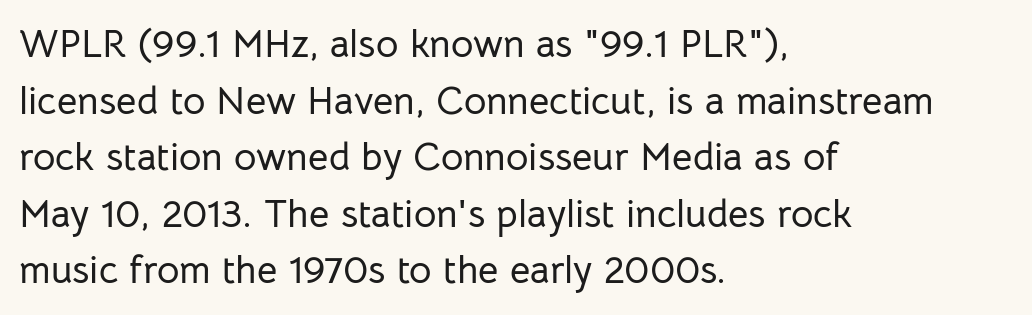
{"serif": "no", "italic": "no", "width": "normal", "stroke_contrast": "low", "x_height": "medium", "monospaced": "no", "underline": "no", "align": "left", "line_spacing": "normal", "line_spacing_ratio": 1.45, "letter_spacing": "normal", "letter_spacing_em": 0.0, "glyph_px": 39}
